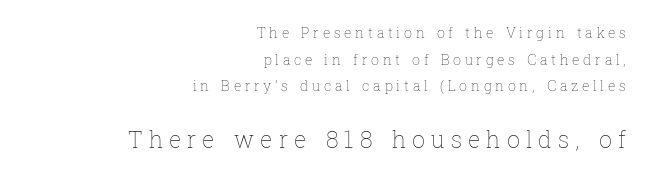
The image shows 23 px text type, upright; set right-aligned, loose line spacing (1.91x), unusually wide letter spacing (+0.26 em), not underlined; the second (bottom) block is 1.64x larger.
